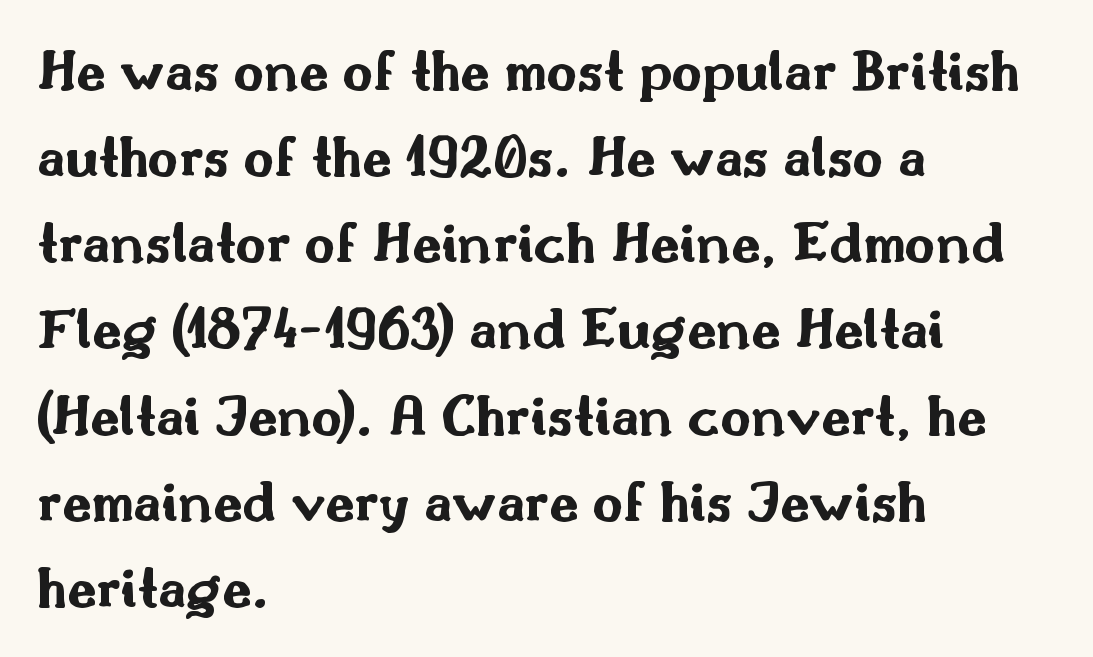
Q: Is the text bold? A: Yes.
Q: Is the text italic (slanted)? A: No, it is upright.
Q: Is the typeface a serif or a sans-serif typeface? A: Sans-serif.
Q: Is the text underlined? A: No.
Q: How is the paragraph aligned? A: Left-aligned.
Q: Is the spacing between letters normal or unusually wide? A: Normal.
Q: Is the spacing between lines tight, normal or loose? A: Normal.
Q: Width (condensed, normal, or wide)? A: Wide.
Q: Stroke contrast? A: Medium.
Q: x-height? A: Small.
Q: Monospaced? A: No.
